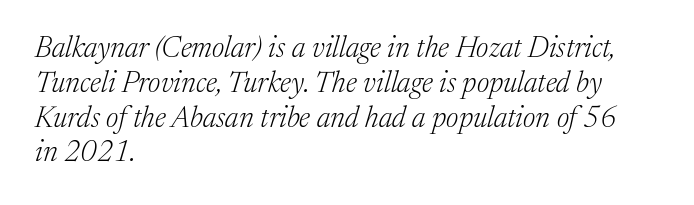
The image shows 29 px light serif type, italic (leaning right); set left-aligned, line spacing 1.2x, normal letter spacing, not underlined; medium stroke contrast and a medium x-height.
